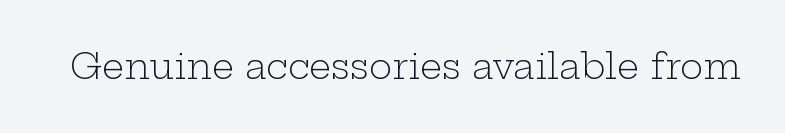
{"serif": "yes", "italic": "no", "bold": "no", "weight": "light", "width": "wide", "stroke_contrast": "low", "x_height": "medium", "monospaced": "no", "underline": "no", "letter_spacing": "normal", "letter_spacing_em": 0.0, "glyph_px": 35}
